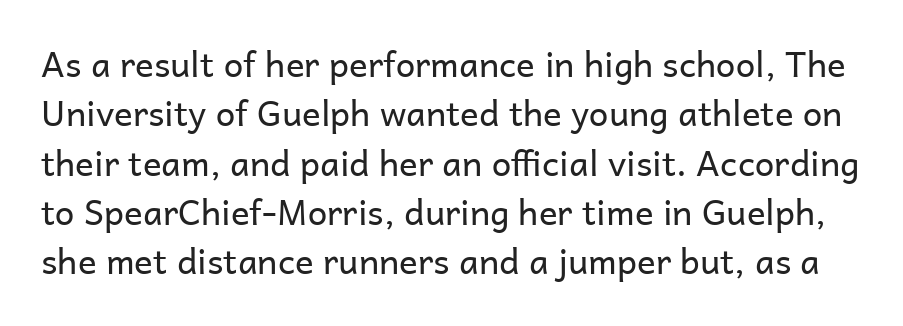
Q: Is the text bold? A: No.
Q: Is the text italic (slanted)? A: No, it is upright.
Q: Is the typeface a serif or a sans-serif typeface? A: Sans-serif.
Q: Is the text underlined? A: No.
Q: Is the spacing between letters normal or unusually wide? A: Normal.
Q: Is the spacing between lines tight, normal or loose? A: Normal.
Q: Width (condensed, normal, or wide)? A: Normal.
Q: Stroke contrast? A: Low.
Q: x-height? A: Medium.
Q: Monospaced? A: No.
